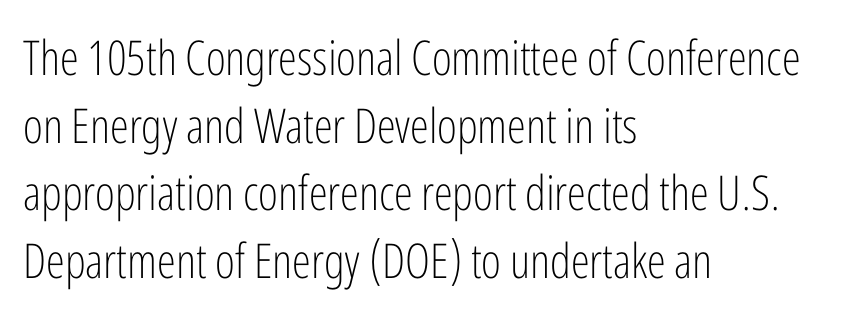
Q: Is the text bold? A: No.
Q: Is the text italic (slanted)? A: No, it is upright.
Q: Is the typeface a serif or a sans-serif typeface? A: Sans-serif.
Q: Is the text underlined? A: No.
Q: How is the paragraph aligned? A: Left-aligned.
Q: Is the spacing between letters normal or unusually wide? A: Normal.
Q: Is the spacing between lines tight, normal or loose? A: Normal.
Q: Width (condensed, normal, or wide)? A: Condensed.
Q: Stroke contrast? A: Low.
Q: x-height? A: Medium.
Q: Monospaced? A: No.
